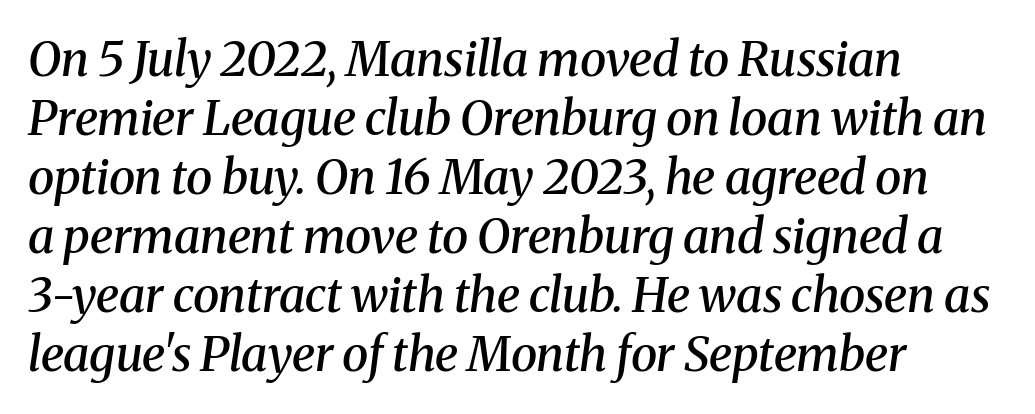
{"serif": "yes", "italic": "yes", "lean": "right", "slant_degrees": 8, "bold": "semi", "weight": "semibold", "width": "normal", "stroke_contrast": "medium", "x_height": "medium", "monospaced": "no", "underline": "no", "align": "left", "line_spacing_ratio": 1.23, "letter_spacing": "normal", "letter_spacing_em": 0.0, "glyph_px": 48}
